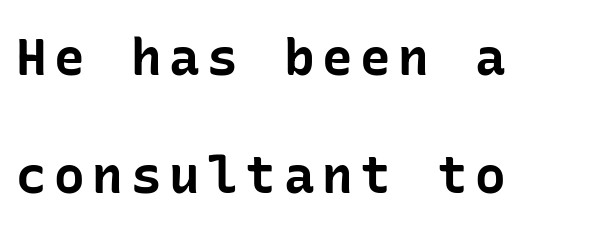
{"serif": "no", "italic": "no", "bold": "yes", "weight": "bold", "width": "normal", "stroke_contrast": "low", "x_height": "medium", "underline": "no", "align": "left", "line_spacing": "loose", "line_spacing_ratio": 2.31, "glyph_px": 51}
